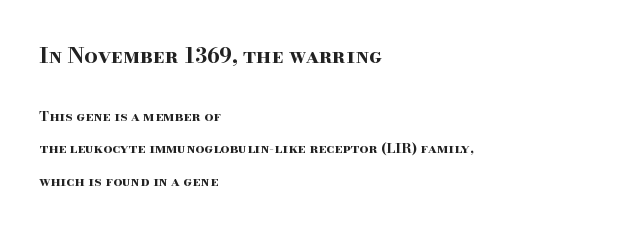
Q: Is the text bold? A: Yes.
Q: Is the text italic (slanted)? A: No, it is upright.
Q: Is the text underlined? A: No.
Q: How is the paragraph aligned? A: Left-aligned.
Q: Is the spacing between letters normal or unusually wide? A: Normal.
Q: Is the spacing between lines tight, normal or loose? A: Loose.
Q: Which block of text is set in a larger size, the first (top) or the second (bottom)? A: The first (top) one.
